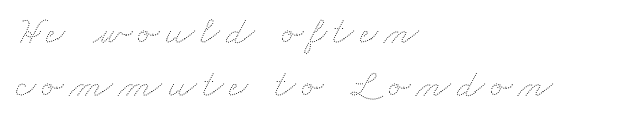
Summary of vertical rhythm: regular, with standard interline spacing. These lines are rendered in a variable-pitch font. Heaviness? Minimal to ordinary, like unemphasized prose. Each line starts at the same left margin while the right side varies. A clean baseline with only descenders dipping below it.
